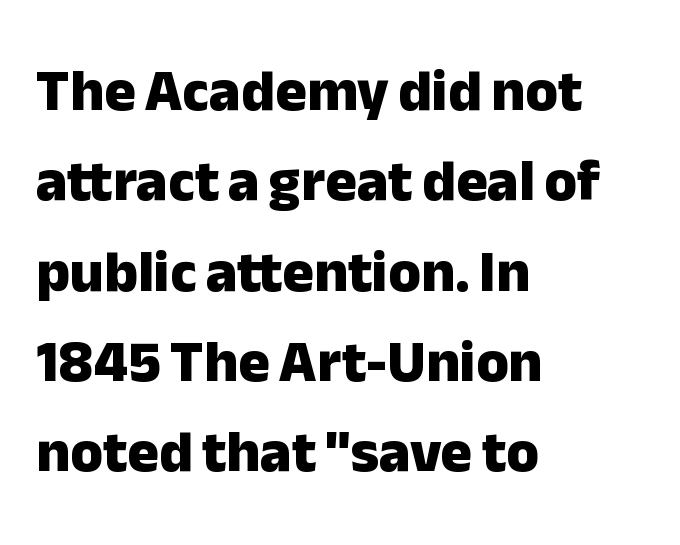
The font family rendered here belongs to the sans-serif group. The rendering anchors every line to the left-hand side. Think of a printed novel: that variable character pitch is what you see here. Heavy, bold letterforms.
